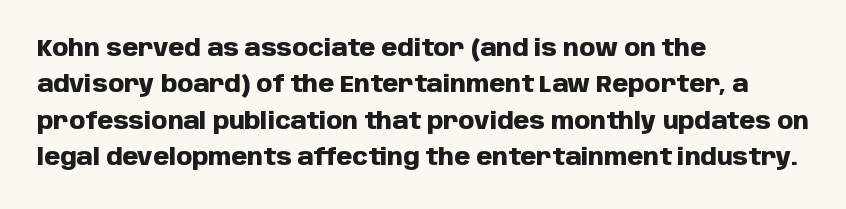
The image shows 23 px bold type, upright; set left-aligned, normal line spacing (1.58x), normal letter spacing, not underlined.
